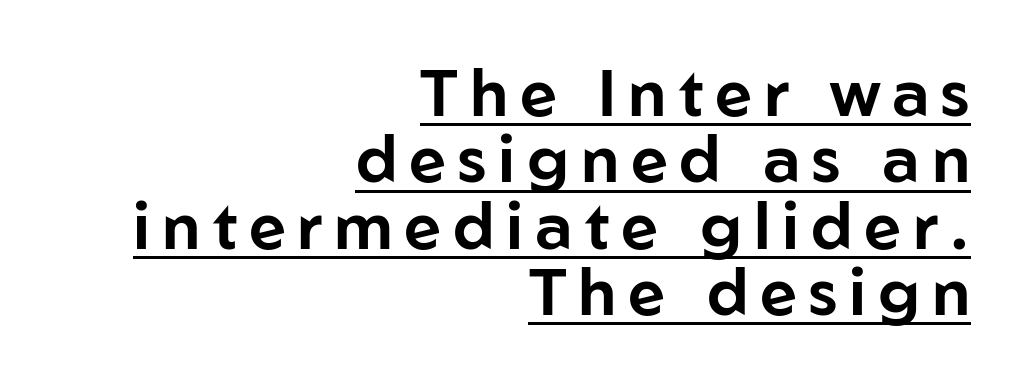
The image shows 65 px sans-serif type, upright; set right-aligned, tight line spacing (1.02x), underlined; low stroke contrast and a medium x-height.
